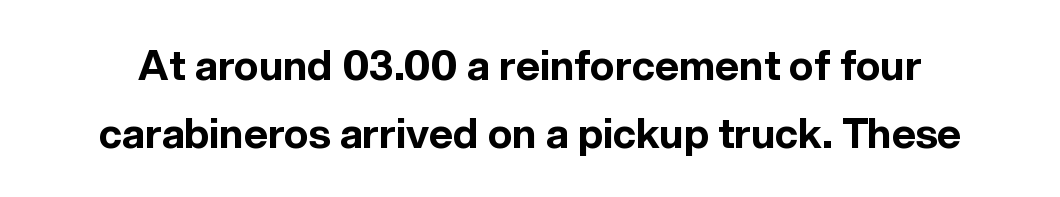
The image shows 41 px bold sans-serif type, upright; set normal line spacing (1.66x), normal letter spacing, not underlined; a medium x-height.
